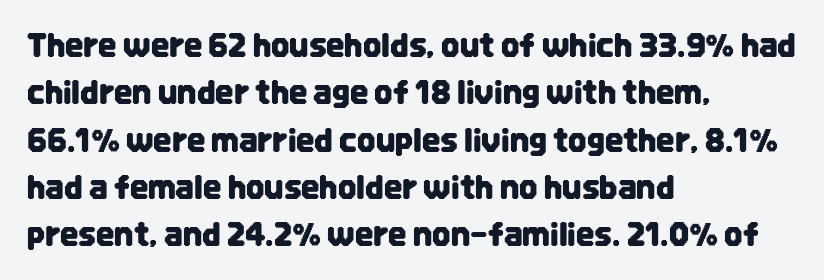
Q: Is the text italic (slanted)? A: No, it is upright.
Q: Is the typeface a serif or a sans-serif typeface? A: Sans-serif.
Q: Is the text underlined? A: No.
Q: How is the paragraph aligned? A: Left-aligned.
Q: Is the spacing between letters normal or unusually wide? A: Normal.
Q: Is the spacing between lines tight, normal or loose? A: Normal.
Q: Width (condensed, normal, or wide)? A: Condensed.
Q: Stroke contrast? A: Low.
Q: x-height? A: Large.
Q: Monospaced? A: No.
